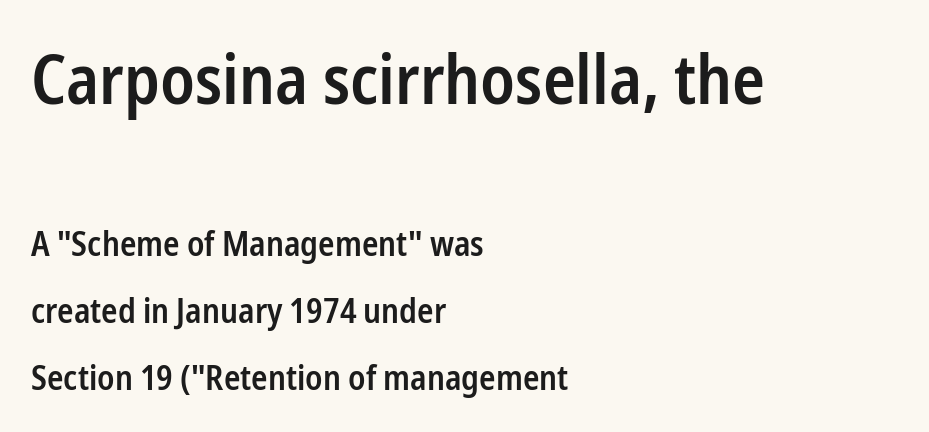
The tracking reads as untouched default to a designer's eye. One-word summary of the alignment: left. Vertically, the passage feels expansive, rows floating well apart. Note: no serifs on the glyphs. A fair bit of extra ink — the face is semibold, not bold. Large over small — that's the arrangement of the two blocks here.
